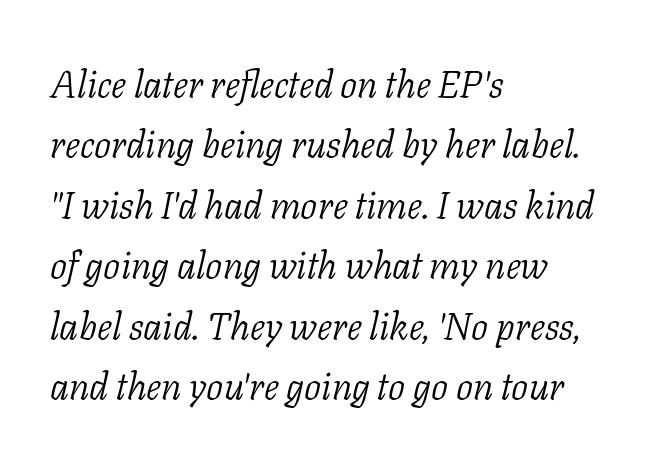
The image shows 38 px light serif type, italic (leaning right); set left-aligned, normal line spacing (1.59x), normal letter spacing, not underlined; low stroke contrast and a medium x-height.
